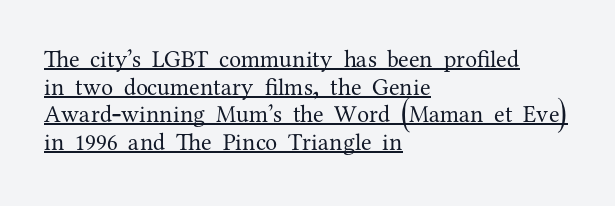
{"italic": "no", "bold": "no", "underline": "yes", "align": "left", "line_spacing": "tight", "line_spacing_ratio": 1.15, "letter_spacing": "normal", "letter_spacing_em": 0.0, "glyph_px": 24}
